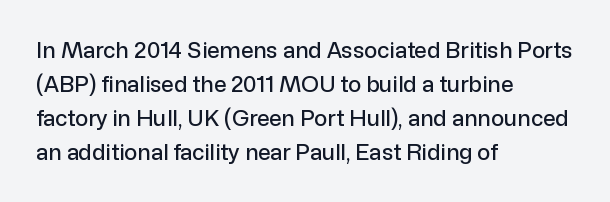
The image shows 22 px text type, upright; set left-aligned, normal line spacing (1.54x), normal letter spacing, not underlined.
